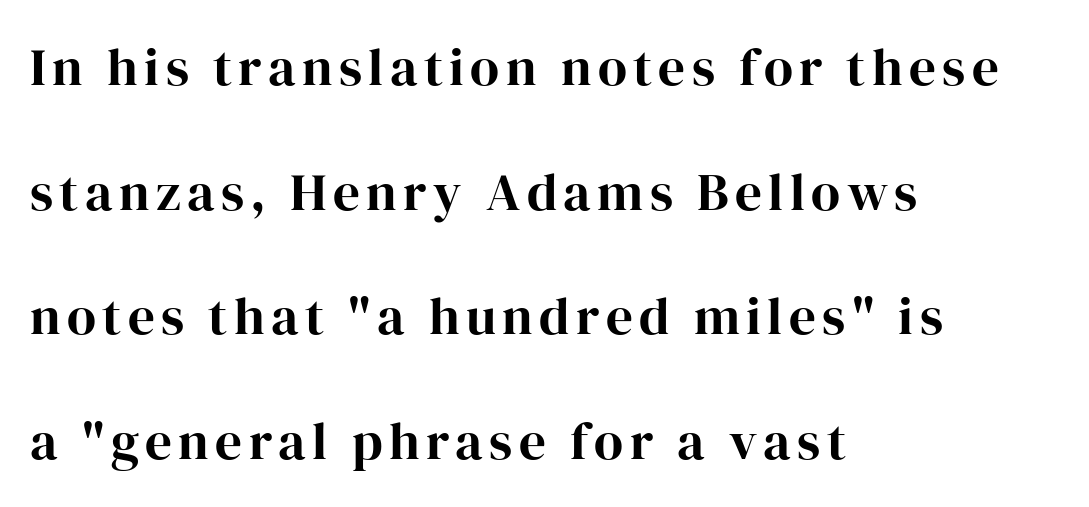
The image shows 53 px serif type, upright; set left-aligned, loose line spacing (2.35x), not underlined; high stroke contrast and a medium x-height.
